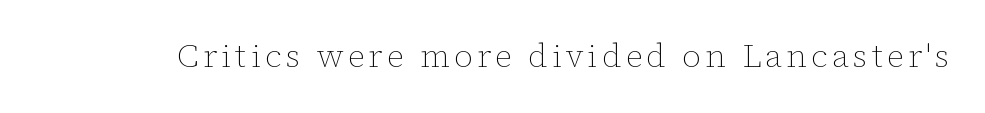
The image shows 33 px thin type, upright; set not underlined; low stroke contrast and a medium x-height.
